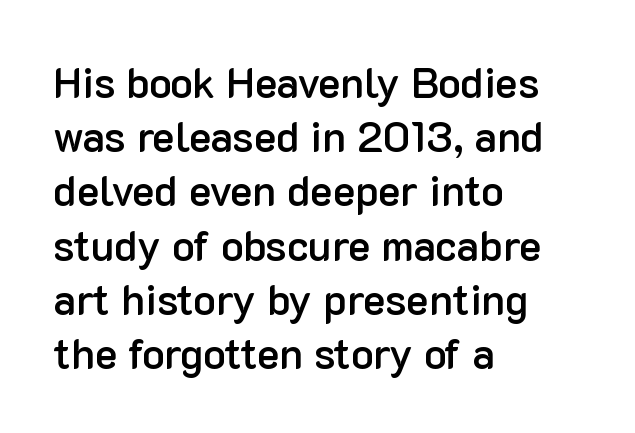
Whoever set this chose a conventional vertical rhythm. Check under the words: just untouched page. Typographically, this falls in the sans-serif category. Italic? Not at all — the glyphs are vertical.
